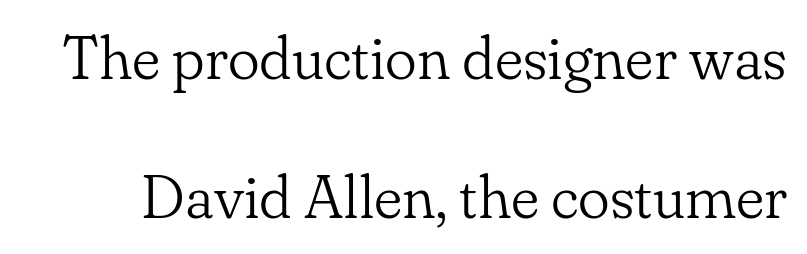
The image shows 60 px light serif type, upright; set loose line spacing (2.31x), normal letter spacing, not underlined; low stroke contrast and a small x-height.
